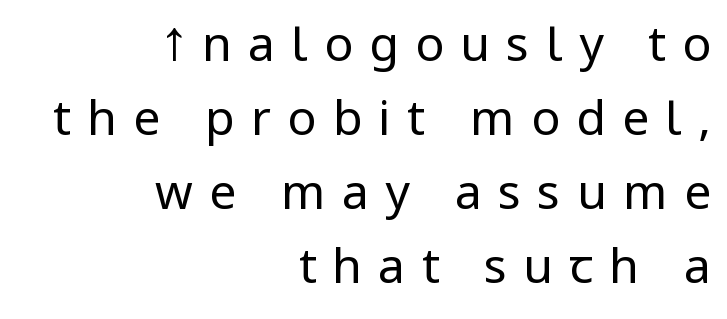
Q: Is the text bold? A: No.
Q: Is the text italic (slanted)? A: No, it is upright.
Q: Is the typeface a serif or a sans-serif typeface? A: Sans-serif.
Q: Is the text underlined? A: No.
Q: How is the paragraph aligned? A: Right-aligned.
Q: Is the spacing between letters normal or unusually wide? A: Unusually wide.
Q: Is the spacing between lines tight, normal or loose? A: Normal.
Q: Width (condensed, normal, or wide)? A: Condensed.
Q: Stroke contrast? A: Low.
